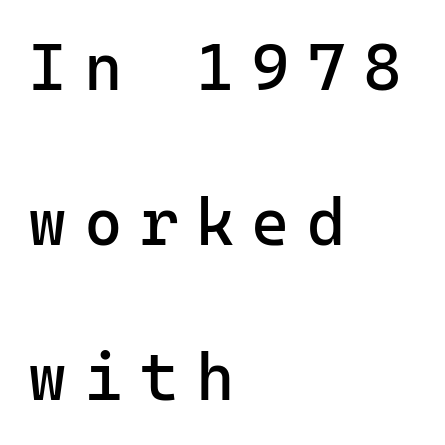
Q: Is the text bold? A: No.
Q: Is the text italic (slanted)? A: No, it is upright.
Q: Is the typeface a serif or a sans-serif typeface? A: Sans-serif.
Q: Is the text underlined? A: No.
Q: How is the paragraph aligned? A: Left-aligned.
Q: Is the spacing between letters normal or unusually wide? A: Unusually wide.
Q: Is the spacing between lines tight, normal or loose? A: Loose.
Q: Width (condensed, normal, or wide)? A: Normal.
Q: Stroke contrast? A: Low.
Q: x-height? A: Medium.
Q: Monospaced? A: Yes.
